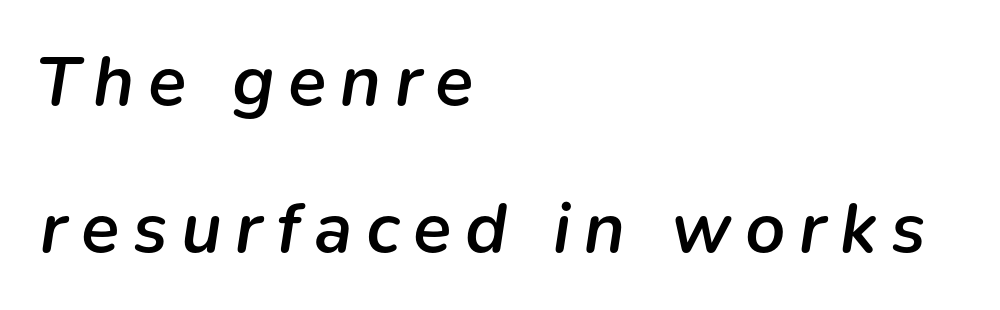
The image shows 71 px semibold type, italic (leaning right); set left-aligned, loose line spacing (2.07x), not underlined; low stroke contrast and a medium x-height.
